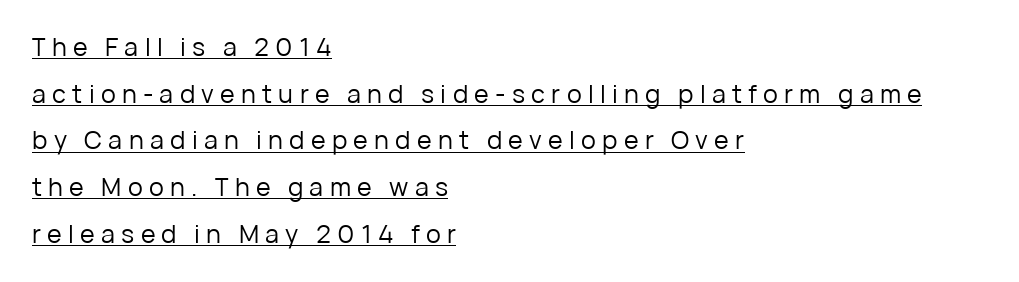
The face looks like a standard text weight, possibly lighter. Each word looks stretched out because of the extra space between its letters. Line starts are locked; line ends wander. What decoration does the sample have? An underline. This is the regular roman posture of the typeface.
